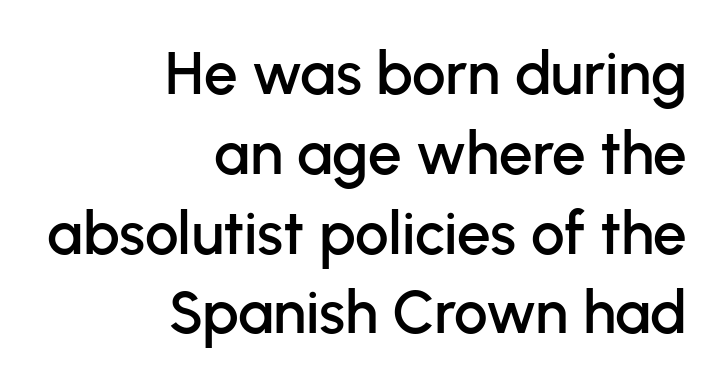
Q: Is the text italic (slanted)? A: No, it is upright.
Q: Is the typeface a serif or a sans-serif typeface? A: Sans-serif.
Q: Is the text underlined? A: No.
Q: How is the paragraph aligned? A: Right-aligned.
Q: Is the spacing between letters normal or unusually wide? A: Normal.
Q: Is the spacing between lines tight, normal or loose? A: Normal.
Q: Width (condensed, normal, or wide)? A: Normal.
Q: Stroke contrast? A: Low.
Q: x-height? A: Medium.
Q: Monospaced? A: No.
